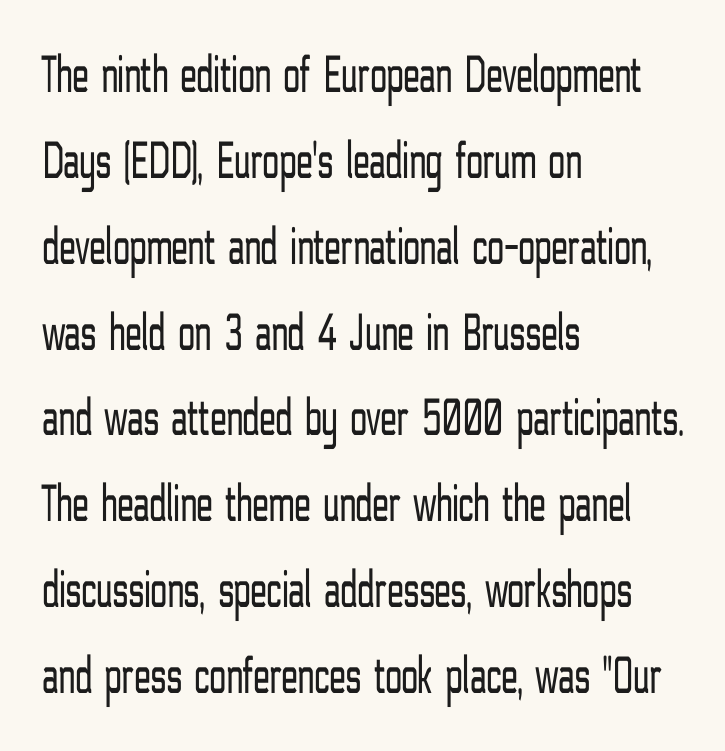
Quick note: not italic, upright. Horizontal alignment here is leftward, the default for most running prose. The rows are spaced the way most documents space them. Nothing unusual about the tracking: characters are spaced as the font intends.
